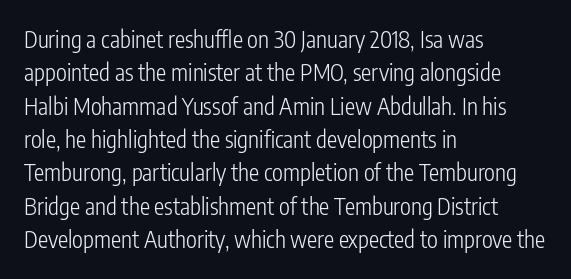
The image shows 23 px text type, upright; set left-aligned, normal line spacing (1.45x), normal letter spacing, not underlined.
